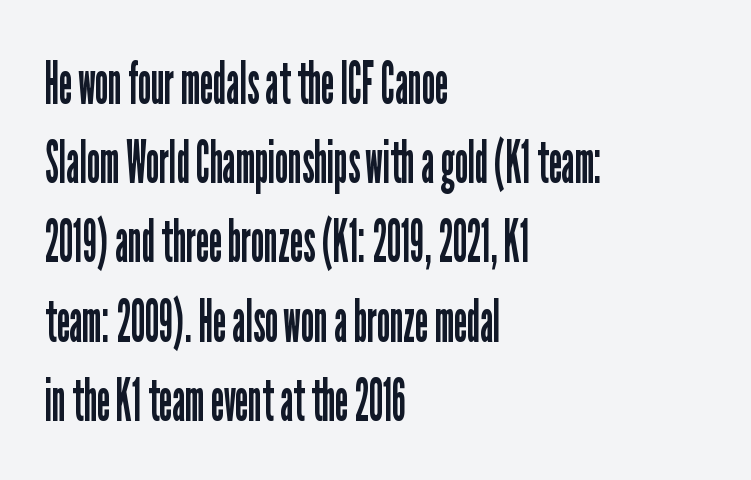
{"serif": "no", "italic": "no", "bold": "no", "weight": "regular", "width": "condensed", "stroke_contrast": "low", "x_height": "medium", "monospaced": "no", "underline": "no", "align": "left", "line_spacing": "normal", "line_spacing_ratio": 1.32, "letter_spacing": "normal", "letter_spacing_em": 0.0, "glyph_px": 60}
